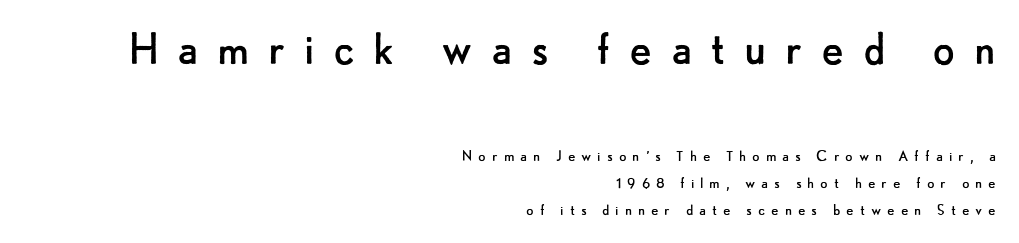
The image shows 52 px regular-weight sans-serif type, upright; set right-aligned, normal line spacing (1.59x), unusually wide letter spacing (+0.35 em), not underlined; the first (top) block is 3.06x larger; low stroke contrast and a small x-height.
